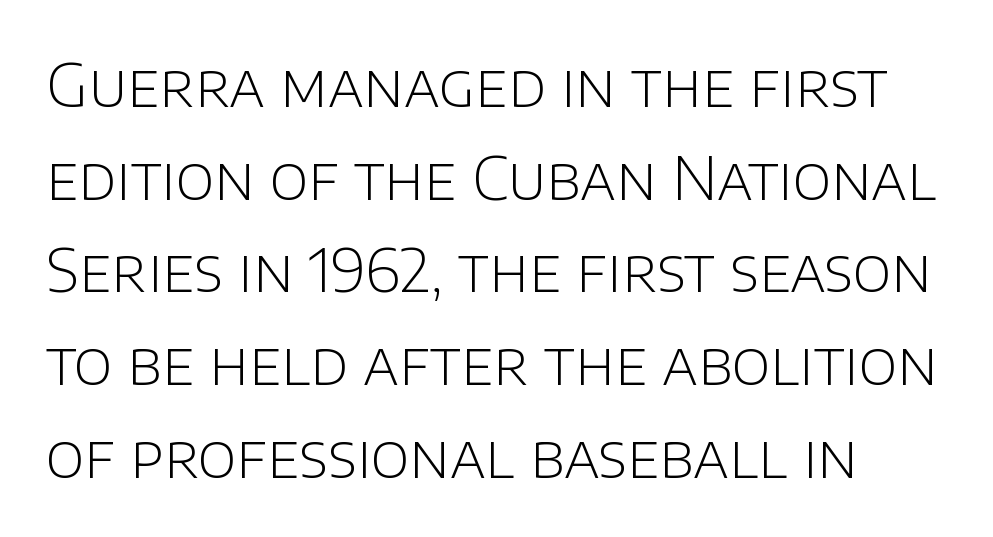
The image shows 59 px light sans-serif type, upright; set normal line spacing (1.57x), normal letter spacing, not underlined; low stroke contrast and a large x-height.
